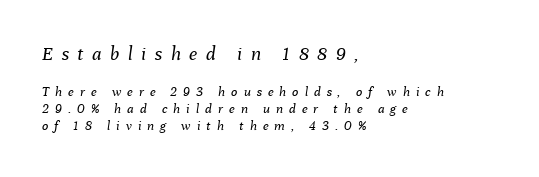
The image shows 20 px text type, italic (leaning right); set left-aligned, line spacing 1.23x, unusually wide letter spacing (+0.43 em), not underlined; the first (top) block is 1.43x larger.
